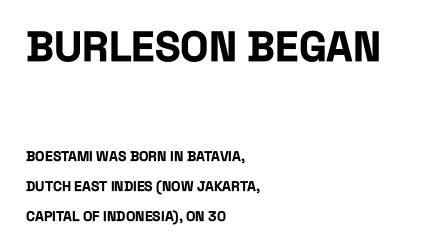
The image shows 42 px bold, condensed sans-serif type, upright; set left-aligned, loose line spacing (2.13x), normal letter spacing, not underlined; the first (top) block is 3.0x larger; low stroke contrast and a large x-height.
